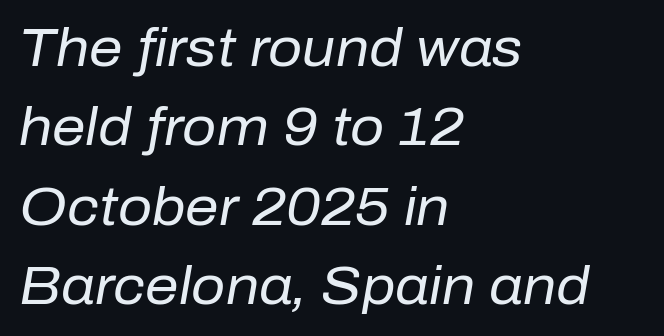
{"italic": "yes", "lean": "right", "slant_degrees": 10, "bold": "no", "weight": "regular", "width": "normal", "stroke_contrast": "low", "x_height": "medium", "monospaced": "no", "underline": "no", "align": "left", "line_spacing": "normal", "line_spacing_ratio": 1.5, "letter_spacing": "normal", "letter_spacing_em": 0.0, "glyph_px": 53}
